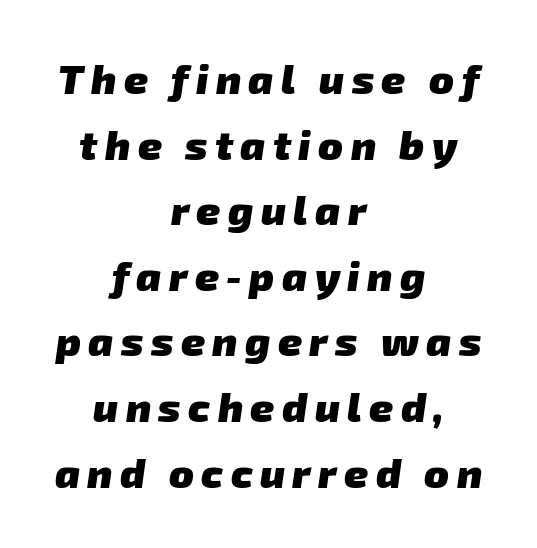
{"serif": "no", "bold": "yes", "weight": "heavy", "width": "normal", "stroke_contrast": "low", "x_height": "medium", "monospaced": "no", "underline": "no", "align": "center", "line_spacing": "normal", "line_spacing_ratio": 1.6, "glyph_px": 41}
